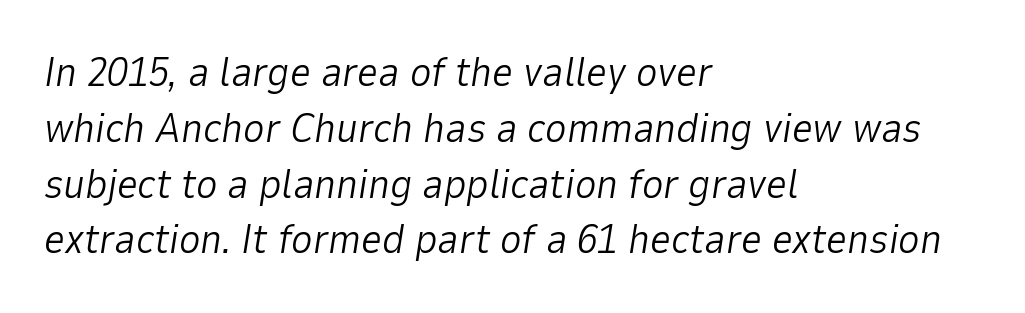
The image shows 41 px light type, italic (leaning right); set left-aligned, normal line spacing (1.36x), normal letter spacing, not underlined; low stroke contrast and a medium x-height.
